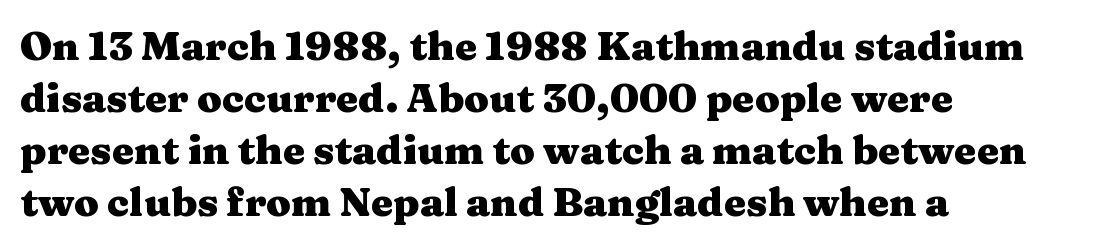
Q: Is the text bold? A: Yes.
Q: Is the text italic (slanted)? A: No, it is upright.
Q: Is the typeface a serif or a sans-serif typeface? A: Serif.
Q: Is the text underlined? A: No.
Q: How is the paragraph aligned? A: Left-aligned.
Q: Is the spacing between letters normal or unusually wide? A: Normal.
Q: Is the spacing between lines tight, normal or loose? A: Normal.
Q: Width (condensed, normal, or wide)? A: Wide.
Q: Stroke contrast? A: Medium.
Q: x-height? A: Medium.
Q: Monospaced? A: No.
